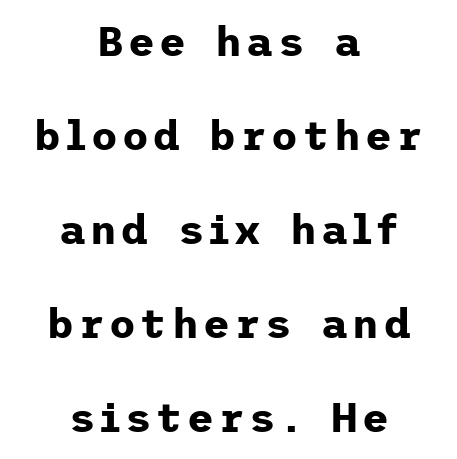
Q: Is the text bold? A: Yes.
Q: Is the text italic (slanted)? A: No, it is upright.
Q: Is the typeface a serif or a sans-serif typeface? A: Sans-serif.
Q: Is the text underlined? A: No.
Q: How is the paragraph aligned? A: Centered.
Q: Is the spacing between lines tight, normal or loose? A: Loose.
Q: Width (condensed, normal, or wide)? A: Normal.
Q: Stroke contrast? A: Low.
Q: x-height? A: Medium.
